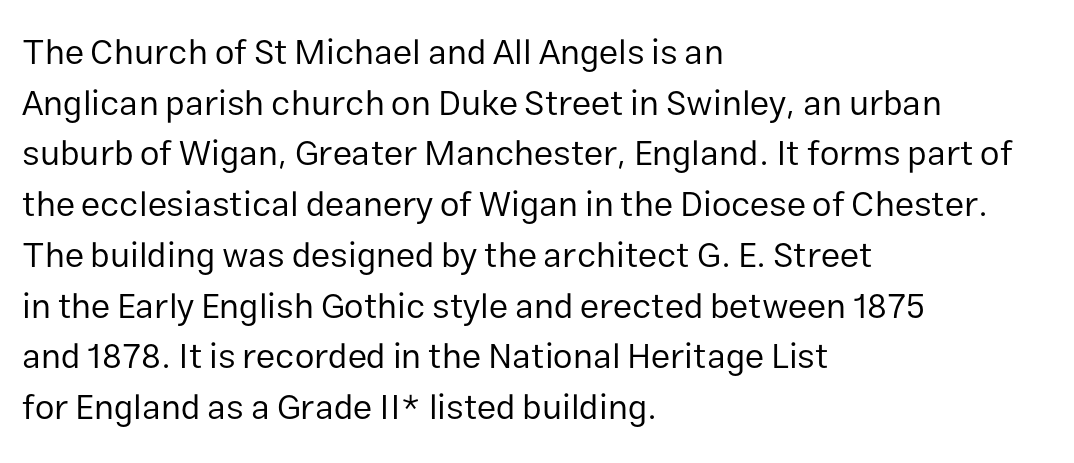
The image shows 35 px regular-weight sans-serif type, upright; set left-aligned, normal line spacing (1.45x), normal letter spacing, not underlined; low stroke contrast and a medium x-height.
